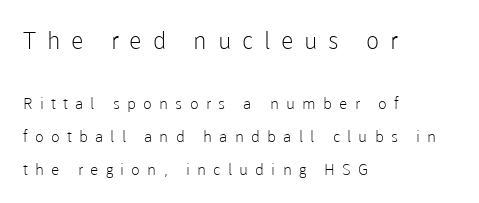
The baseline area is clear. Successive baselines arrive slowly, with a big drop between each. Stems and bowls with no extra thickness — not bold. Of the two passages, the one on top uses the larger point size. Characters follow at a spacing far wider than the type designer built in. Visually the block forms a straight wall on the left and a jagged coastline on the right.
